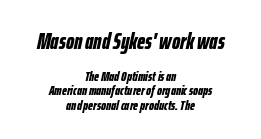
Q: Is the text bold? A: Yes.
Q: Is the text italic (slanted)? A: Yes, it leans right by about 12 degrees.
Q: Is the text underlined? A: No.
Q: How is the paragraph aligned? A: Centered.
Q: Is the spacing between letters normal or unusually wide? A: Normal.
Q: Is the spacing between lines tight, normal or loose? A: Tight.
Q: Which block of text is set in a larger size, the first (top) or the second (bottom)? A: The first (top) one.
